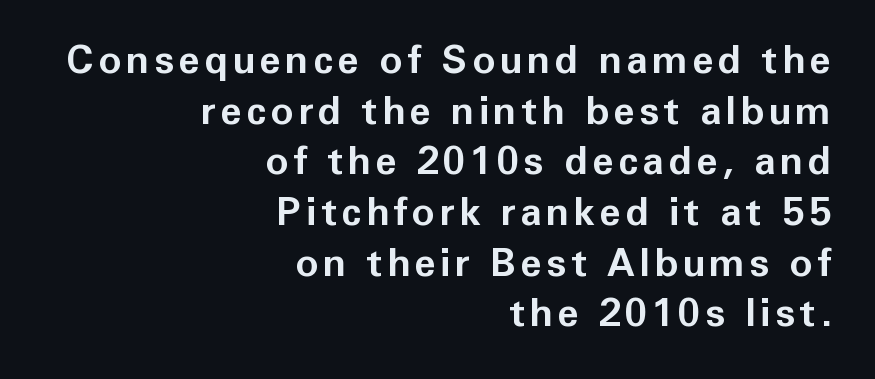
{"serif": "no", "italic": "no", "bold": "yes", "weight": "bold", "width": "normal", "stroke_contrast": "low", "x_height": "medium", "monospaced": "no", "underline": "no", "align": "right", "line_spacing": "normal", "line_spacing_ratio": 1.3, "glyph_px": 39}
